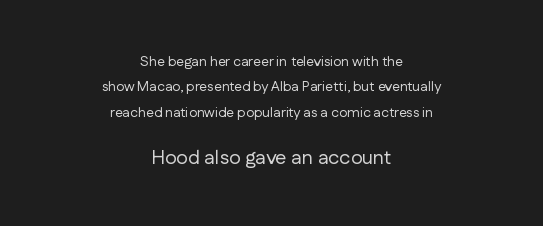
Q: Is the text bold? A: No.
Q: Is the text italic (slanted)? A: No, it is upright.
Q: Is the text underlined? A: No.
Q: How is the paragraph aligned? A: Centered.
Q: Is the spacing between letters normal or unusually wide? A: Normal.
Q: Which block of text is set in a larger size, the first (top) or the second (bottom)? A: The second (bottom) one.
